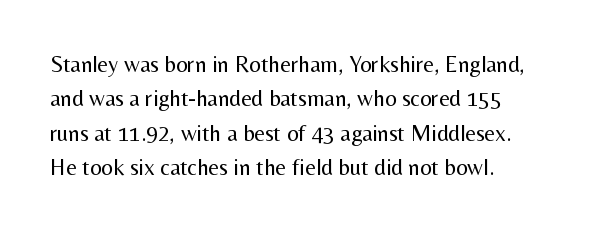
The image shows 23 px text type, upright; set normal line spacing (1.49x), normal letter spacing, not underlined.
